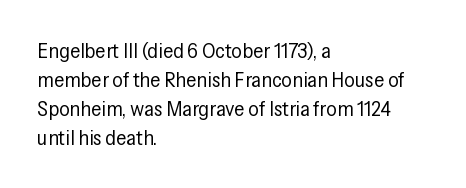
{"italic": "no", "bold": "no", "underline": "no", "align": "left", "line_spacing": "normal", "line_spacing_ratio": 1.38, "letter_spacing": "normal", "letter_spacing_em": 0.0, "glyph_px": 21}
